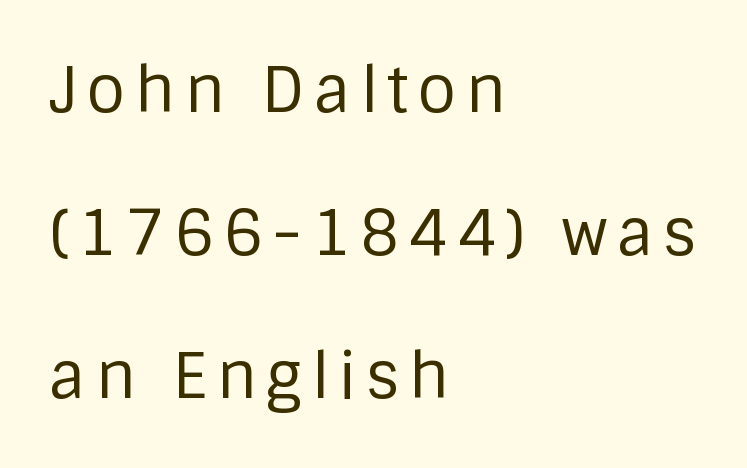
Unlike a traditional serif, this face leaves its strokes unadorned. The axis of the letterforms is exactly vertical. The designer dialed line spacing up above the default. The rendering uses natural spacing where letterforms have individual widths. The glyphs are unaccompanied by any horizontal stroke below them.
